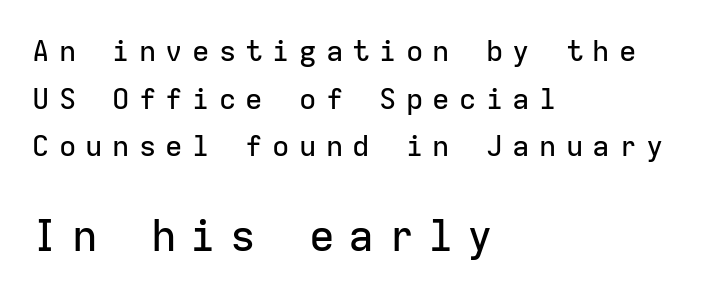
Q: Is the text italic (slanted)? A: No, it is upright.
Q: Is the typeface a serif or a sans-serif typeface? A: Sans-serif.
Q: Is the text underlined? A: No.
Q: How is the paragraph aligned? A: Left-aligned.
Q: Is the spacing between letters normal or unusually wide? A: Unusually wide.
Q: Is the spacing between lines tight, normal or loose? A: Normal.
Q: Which block of text is set in a larger size, the first (top) or the second (bottom)? A: The second (bottom) one.
Q: Width (condensed, normal, or wide)? A: Normal.
Q: Stroke contrast? A: Low.
Q: x-height? A: Medium.
Q: Monospaced? A: Yes.
